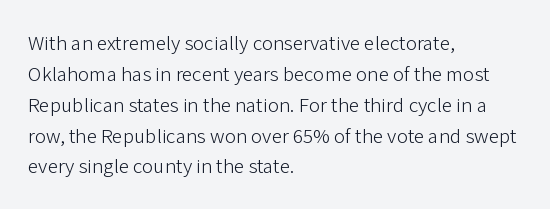
{"italic": "no", "bold": "no", "underline": "no", "align": "left", "line_spacing": "normal", "line_spacing_ratio": 1.47, "letter_spacing": "normal", "letter_spacing_em": 0.0, "glyph_px": 21}
